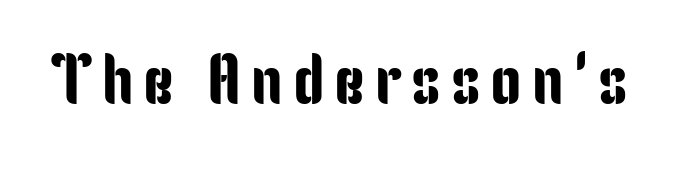
Q: Is the text italic (slanted)? A: No, it is upright.
Q: Is the typeface a serif or a sans-serif typeface? A: Sans-serif.
Q: Is the text underlined? A: No.
Q: Width (condensed, normal, or wide)? A: Condensed.
Q: Stroke contrast? A: Low.
Q: x-height? A: Medium.
Q: Monospaced? A: No.
